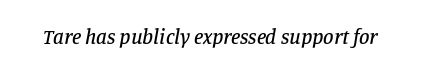
Q: Is the text italic (slanted)? A: Yes, it leans right by about 11 degrees.
Q: Is the text underlined? A: No.
Q: Is the spacing between letters normal or unusually wide? A: Normal.
